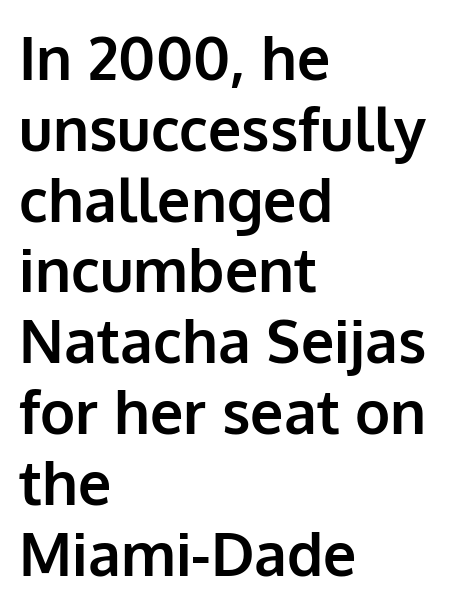
The image shows 59 px bold sans-serif type, upright; set left-aligned, line spacing 1.2x, normal letter spacing, not underlined; low stroke contrast and a medium x-height.
